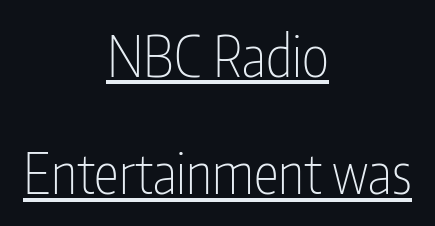
The image shows 57 px thin, condensed sans-serif type, upright; set centered, loose line spacing (2.06x), normal letter spacing, underlined; low stroke contrast and a medium x-height.
